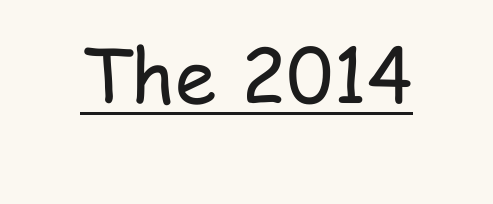
A typesetter would call this proportional, since set widths differ per character. Is there any slant? The stems are plumb. Is this a heavy cut? Hardly; it is regular or lighter. The face used here appears with an underline applied. This rendering leaves character spacing at its baseline value. Grotesque or geometric, the face here clearly has no serifs.
